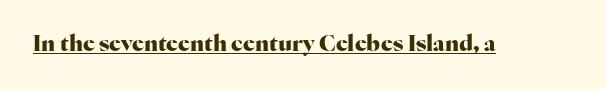
Q: Is the text bold? A: Yes.
Q: Is the text italic (slanted)? A: No, it is upright.
Q: Is the text underlined? A: Yes.
Q: Is the spacing between letters normal or unusually wide? A: Normal.
